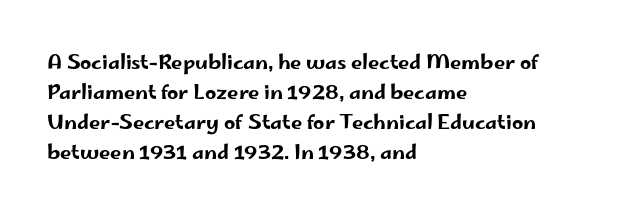
The image shows 20 px text type, upright; set left-aligned, normal line spacing (1.5x), normal letter spacing, not underlined.
